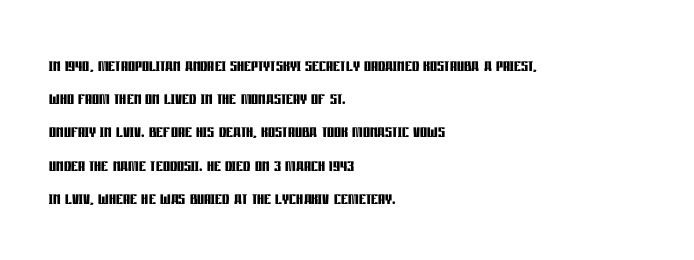
The image shows 22 px bold type, upright; set left-aligned, normal line spacing (1.51x), normal letter spacing, not underlined.
